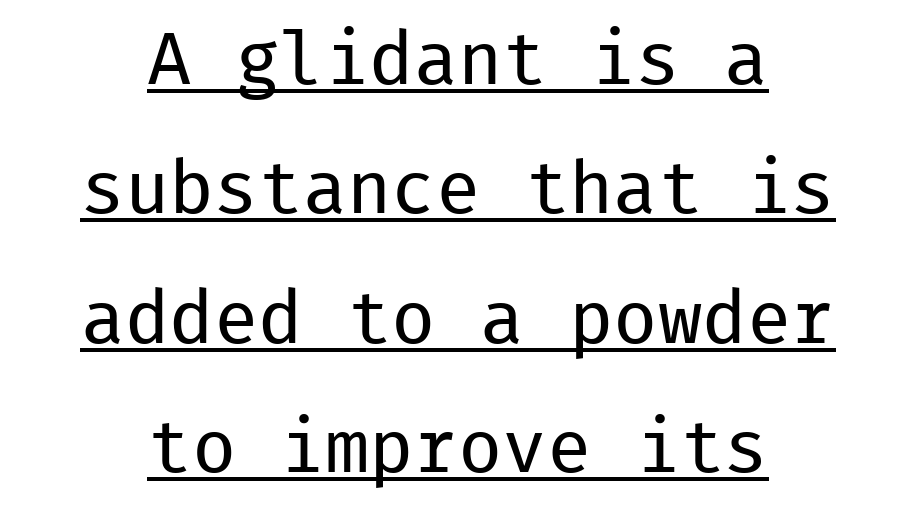
{"serif": "no", "italic": "no", "bold": "no", "weight": "regular", "width": "normal", "stroke_contrast": "low", "x_height": "medium", "monospaced": "yes", "underline": "yes", "align": "center", "line_spacing_ratio": 1.75, "letter_spacing": "normal", "letter_spacing_em": 0.0, "glyph_px": 74}
